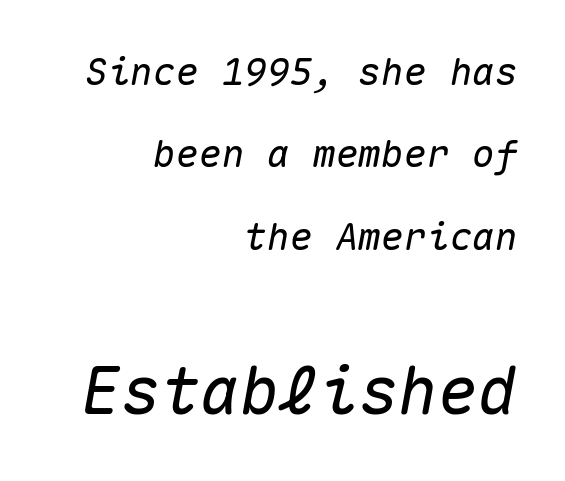
The image shows 66 px text type, italic (leaning right), monospaced; set right-aligned, loose line spacing (2.17x), normal letter spacing, not underlined; the second (bottom) block is 1.74x larger; medium stroke contrast and a medium x-height.
